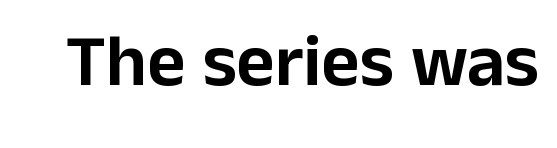
{"serif": "no", "italic": "no", "width": "normal", "stroke_contrast": "low", "x_height": "medium", "monospaced": "no", "underline": "no", "letter_spacing": "normal", "letter_spacing_em": 0.0, "glyph_px": 74}
